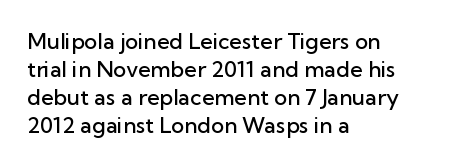
The image shows 22 px text type, upright; set left-aligned, normal line spacing (1.28x), normal letter spacing, not underlined.
